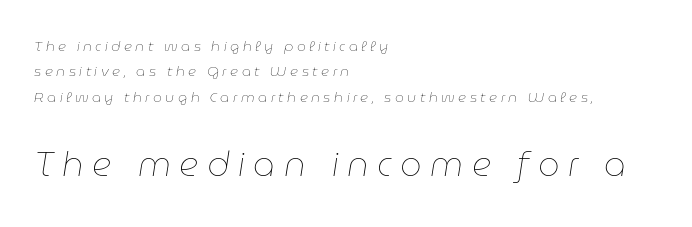
Q: Is the text bold? A: No.
Q: Is the text italic (slanted)? A: Yes, it leans right by about 9 degrees.
Q: Is the text underlined? A: No.
Q: How is the paragraph aligned? A: Left-aligned.
Q: Is the spacing between letters normal or unusually wide? A: Unusually wide.
Q: Which block of text is set in a larger size, the first (top) or the second (bottom)? A: The second (bottom) one.
Q: Width (condensed, normal, or wide)? A: Normal.
Q: Stroke contrast? A: Low.
Q: x-height? A: Medium.
Q: Monospaced? A: No.
